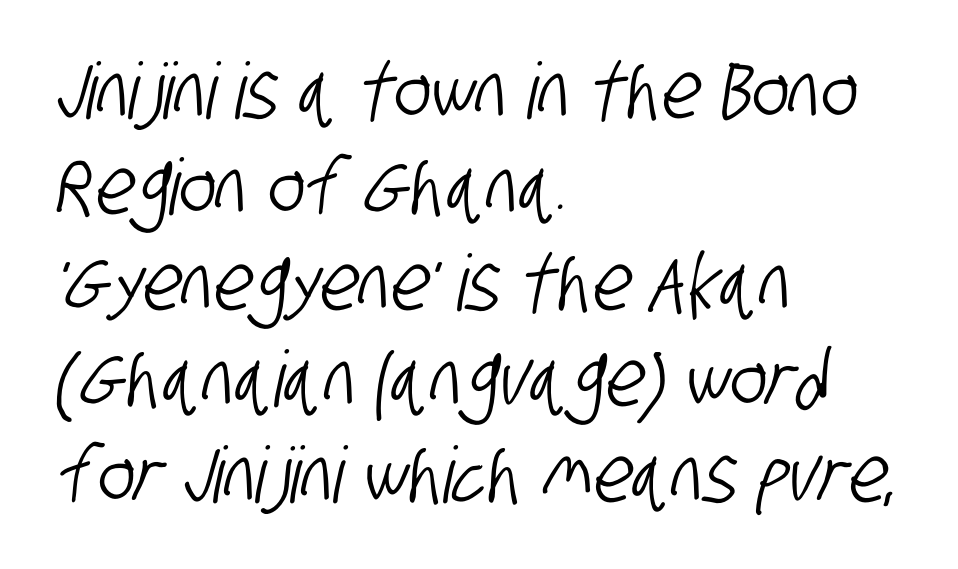
The image shows 78 px condensed sans-serif type; set left-aligned, line spacing 1.23x, normal letter spacing, not underlined; low stroke contrast and a large x-height.
